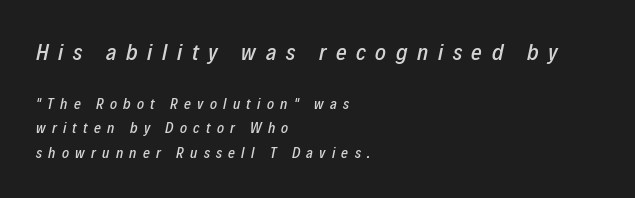
{"italic": "yes", "lean": "right", "slant_degrees": 12, "underline": "no", "align": "left", "line_spacing": "normal", "line_spacing_ratio": 1.66, "letter_spacing": "wide", "letter_spacing_em": 0.42, "larger_block": "first", "size_ratio": 1.53, "glyph_px": 23}
